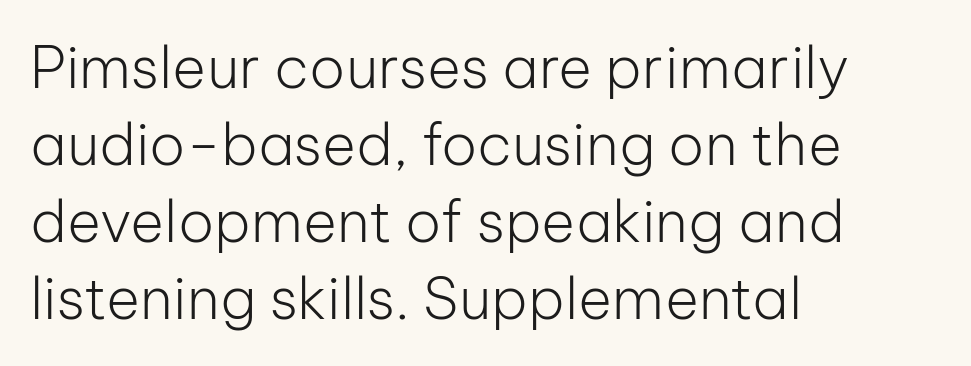
Q: Is the text bold? A: No.
Q: Is the text italic (slanted)? A: No, it is upright.
Q: Is the typeface a serif or a sans-serif typeface? A: Sans-serif.
Q: Is the text underlined? A: No.
Q: How is the paragraph aligned? A: Left-aligned.
Q: Is the spacing between letters normal or unusually wide? A: Normal.
Q: Is the spacing between lines tight, normal or loose? A: Normal.
Q: Width (condensed, normal, or wide)? A: Normal.
Q: Stroke contrast? A: Low.
Q: x-height? A: Medium.
Q: Monospaced? A: No.
